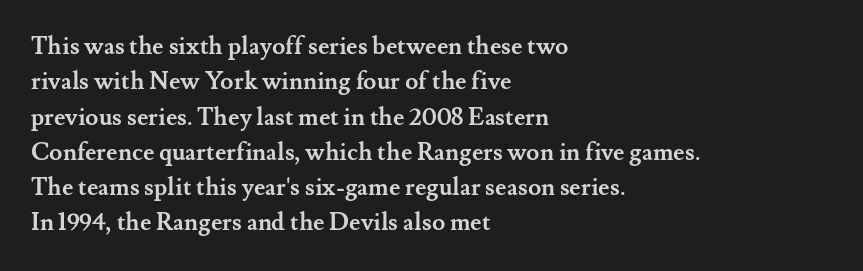
The baseline area is clear. Rendered with straight, roman letterforms. The face used here has the dense, thick strokes of a bold. One-word summary of the alignment: left.
